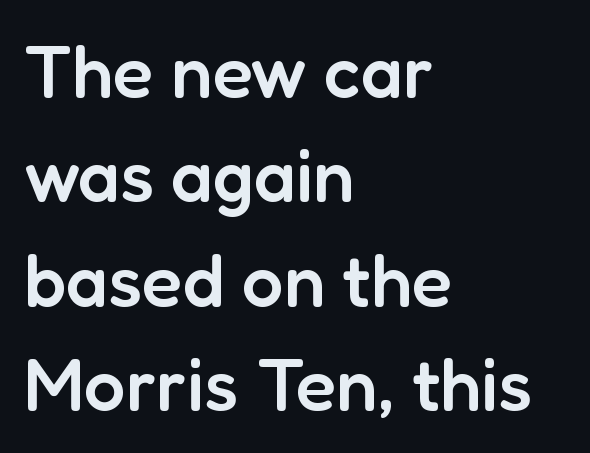
The image shows 74 px semibold sans-serif type, upright; set left-aligned, normal line spacing (1.41x), normal letter spacing, not underlined; low stroke contrast and a medium x-height.
